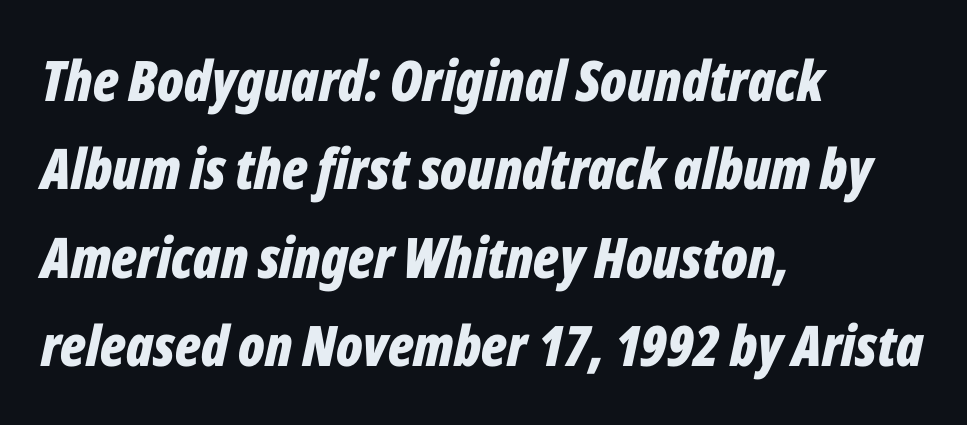
The space directly below the letters is spotless. The typesetter chose a ragged-right arrangement here. Rendered with sloped, italic letterforms. Letter spacing: default.
